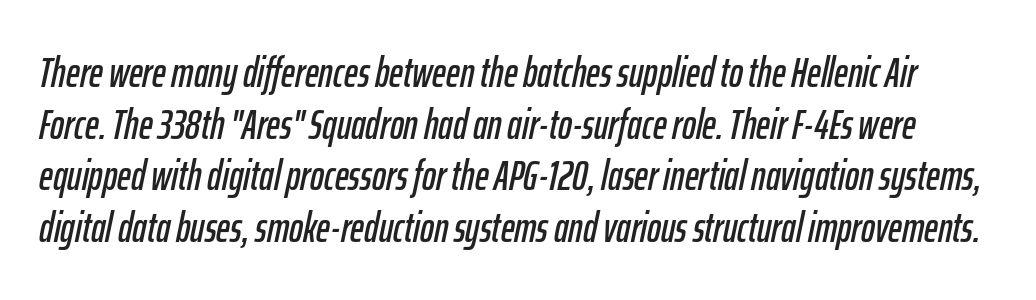
Q: Is the text italic (slanted)? A: Yes, it leans right by about 12 degrees.
Q: Is the text underlined? A: No.
Q: Is the spacing between letters normal or unusually wide? A: Normal.
Q: Width (condensed, normal, or wide)? A: Condensed.
Q: Stroke contrast? A: Low.
Q: x-height? A: Medium.
Q: Monospaced? A: No.
